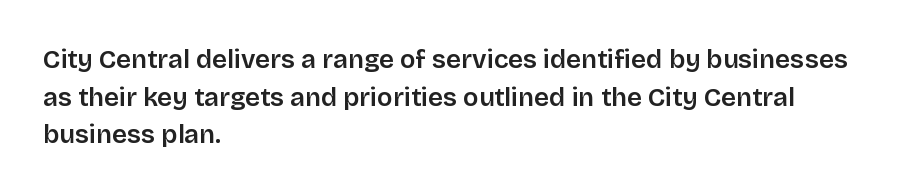
Which margin do the lines hug? The left one — the right edge is uneven. This sample uses plain, unmodified letter spacing. Glance below the letters and you will spot only blank space. Baseline-to-baseline distance is the conventional proportion of letter height.
